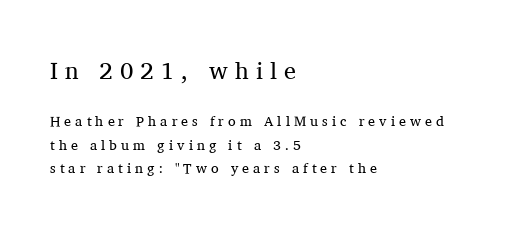
Q: Is the text bold? A: No.
Q: Is the text italic (slanted)? A: No, it is upright.
Q: Is the text underlined? A: No.
Q: How is the paragraph aligned? A: Left-aligned.
Q: Is the spacing between letters normal or unusually wide? A: Unusually wide.
Q: Is the spacing between lines tight, normal or loose? A: Normal.
Q: Which block of text is set in a larger size, the first (top) or the second (bottom)? A: The first (top) one.
